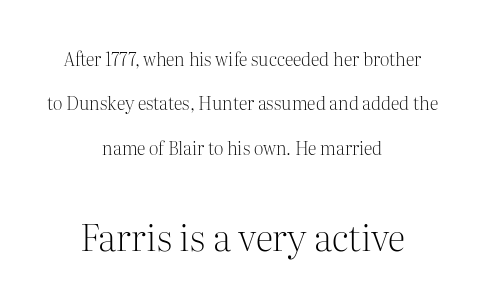
Vertically, the passage feels expansive, rows floating well apart. The line texture is even and compact thanks to regular tracking. Vertical strokes here are truly vertical. Neither beginnings nor endings align; midpoints do.
